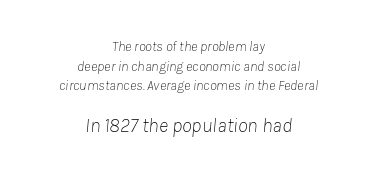
There is no visible air inserted between adjacent glyphs. Stroke thickness stays within the range of a standard reading face or lighter. When letters slant like this, we call the style italic. Unmarked baselines from the first word to the last. Rows of type keep a routine distance in the vertical direction. Is the block centered? Yes — each line is placed symmetrically about the middle.
